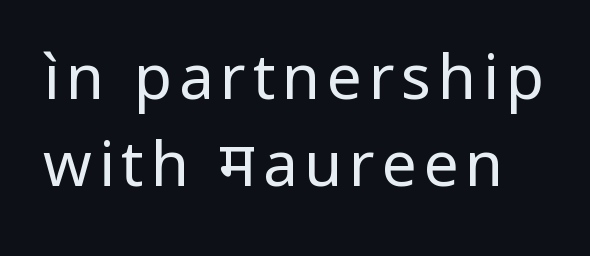
The image shows 62 px regular-weight sans-serif type, upright; set normal line spacing (1.41x), not underlined; low stroke contrast and a medium x-height.
